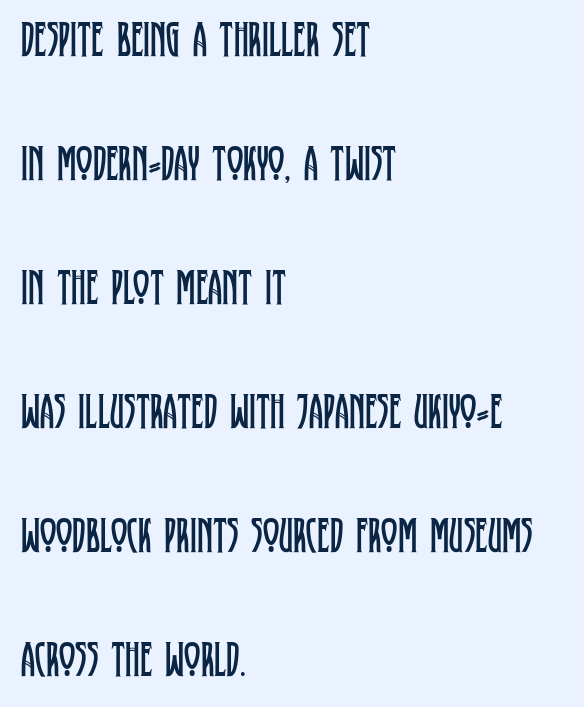
Q: Is the text bold? A: No.
Q: Is the text italic (slanted)? A: No, it is upright.
Q: Is the typeface a serif or a sans-serif typeface? A: Serif.
Q: Is the text underlined? A: No.
Q: How is the paragraph aligned? A: Left-aligned.
Q: Is the spacing between letters normal or unusually wide? A: Normal.
Q: Is the spacing between lines tight, normal or loose? A: Loose.
Q: Width (condensed, normal, or wide)? A: Condensed.
Q: Stroke contrast? A: Low.
Q: x-height? A: Large.
Q: Monospaced? A: No.
